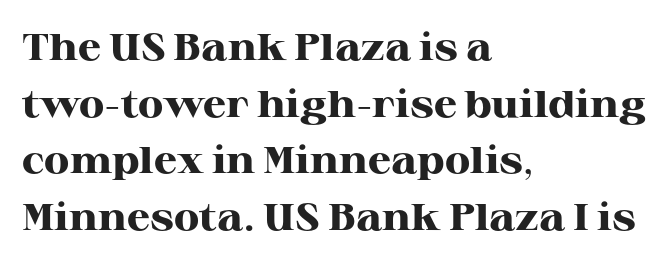
The image shows 37 px heavy, wide serif type, upright; set left-aligned, normal line spacing (1.53x), normal letter spacing, not underlined; high stroke contrast and a medium x-height.
